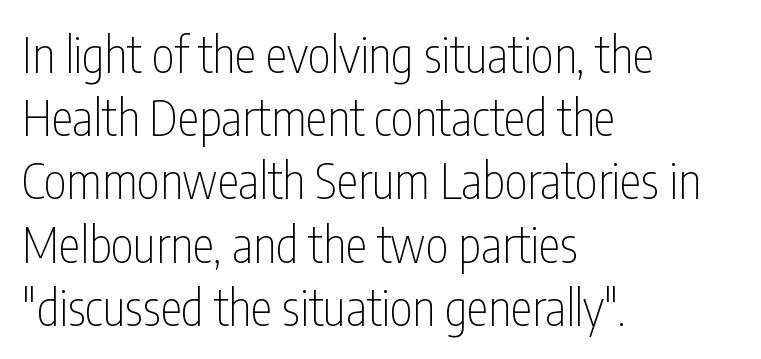
{"serif": "no", "italic": "no", "bold": "no", "weight": "thin", "width": "condensed", "stroke_contrast": "low", "x_height": "medium", "monospaced": "no", "underline": "no", "align": "left", "line_spacing": "normal", "line_spacing_ratio": 1.29, "letter_spacing": "normal", "letter_spacing_em": 0.0, "glyph_px": 49}
